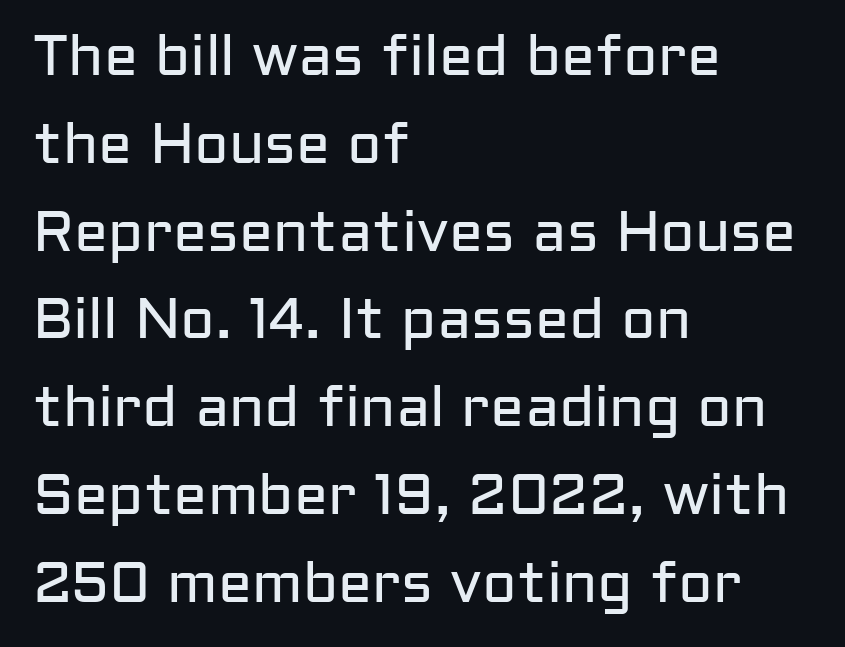
The image shows 57 px regular-weight sans-serif type, upright; set left-aligned, normal line spacing (1.54x), normal letter spacing, not underlined; low stroke contrast and a medium x-height.
